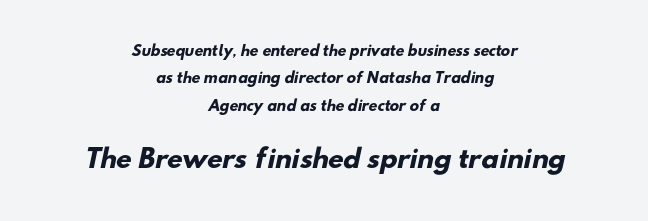
The composition opens small and finishes big. Is the block centered? Yes — each line is placed symmetrically about the middle. Bold? Absolutely — the strokes are thick and heavy. The gaps between neighbouring characters are ordinary and unremarkable.
